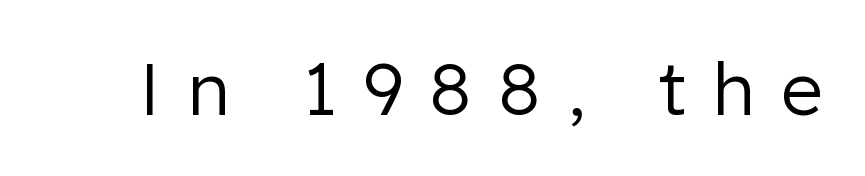
Q: Is the text bold? A: No.
Q: Is the text italic (slanted)? A: No, it is upright.
Q: Is the typeface a serif or a sans-serif typeface? A: Sans-serif.
Q: Is the text underlined? A: No.
Q: Is the spacing between letters normal or unusually wide? A: Unusually wide.
Q: Width (condensed, normal, or wide)? A: Normal.
Q: Stroke contrast? A: Low.
Q: x-height? A: Medium.
Q: Monospaced? A: No.
